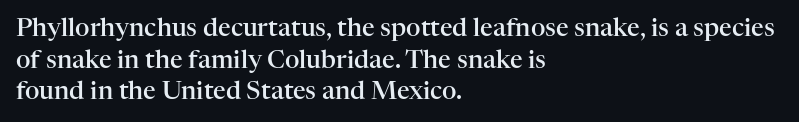
A semibold gives these letters moderate extra thickness, short of bold. The vertical gap from one line to the next is medium. The axis of the letterforms is exactly vertical. A typesetter would call this zero additional tracking. Plain, unruled lines of type. Leftover space on each line is placed entirely after the last word.
